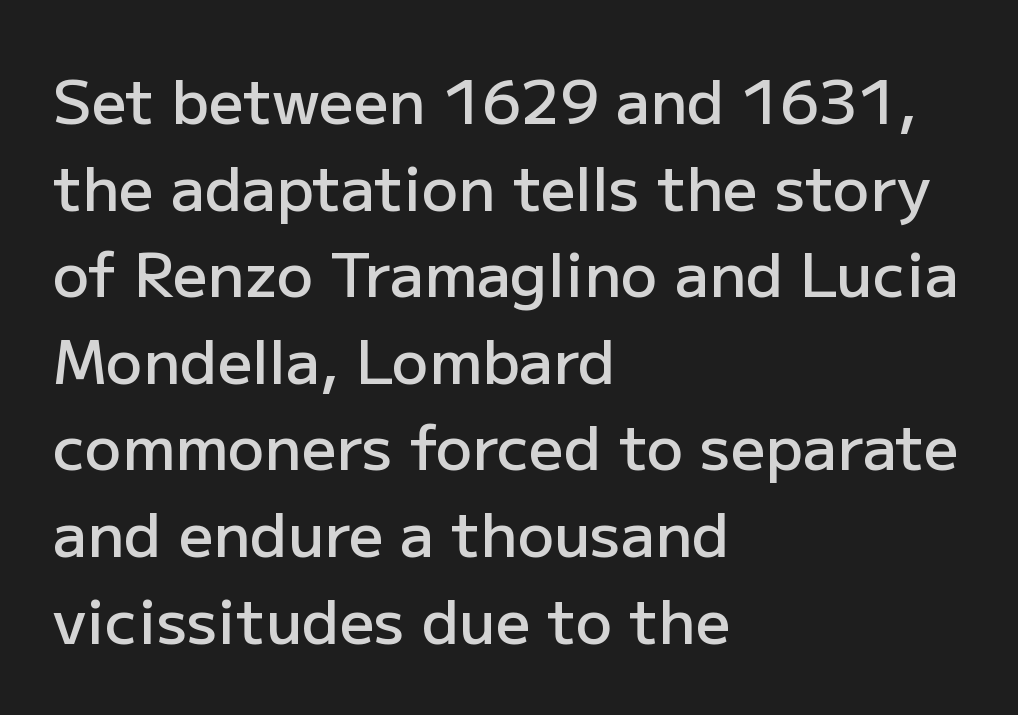
{"serif": "no", "italic": "no", "bold": "semi", "weight": "semibold", "width": "normal", "stroke_contrast": "low", "x_height": "medium", "monospaced": "no", "underline": "no", "align": "left", "line_spacing": "normal", "line_spacing_ratio": 1.42, "letter_spacing": "normal", "letter_spacing_em": 0.0, "glyph_px": 61}
